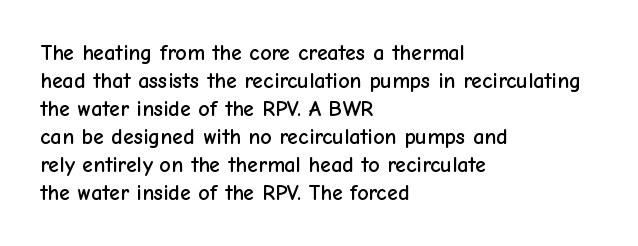
The image shows 22 px text type, upright; set left-aligned, normal line spacing (1.27x), normal letter spacing, not underlined.
